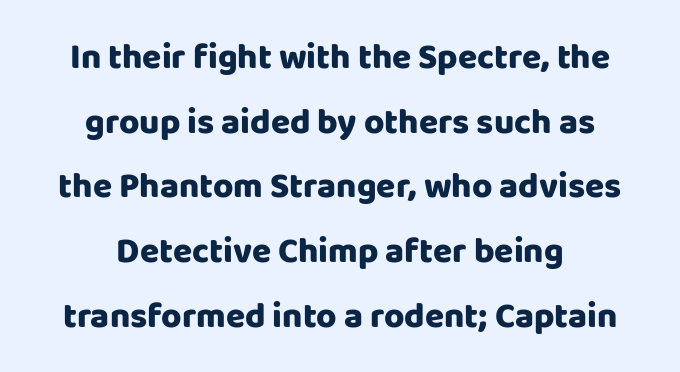
{"serif": "no", "italic": "no", "bold": "yes", "weight": "heavy", "width": "normal", "stroke_contrast": "low", "x_height": "large", "monospaced": "no", "underline": "no", "align": "center", "line_spacing_ratio": 1.85, "letter_spacing": "normal", "letter_spacing_em": 0.0, "glyph_px": 35}
